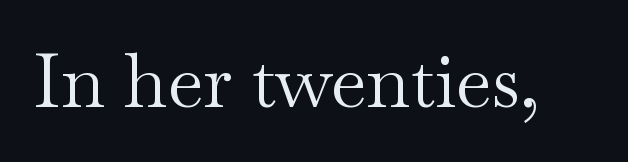
Spacing verdict: proportional, widths tailored to each character. Stroke terminals: seriffed. Tracking here is standard; glyphs follow each other at the usual distance. The strip under each line holds only bare page. This is not heavy type; no bold has been used.
